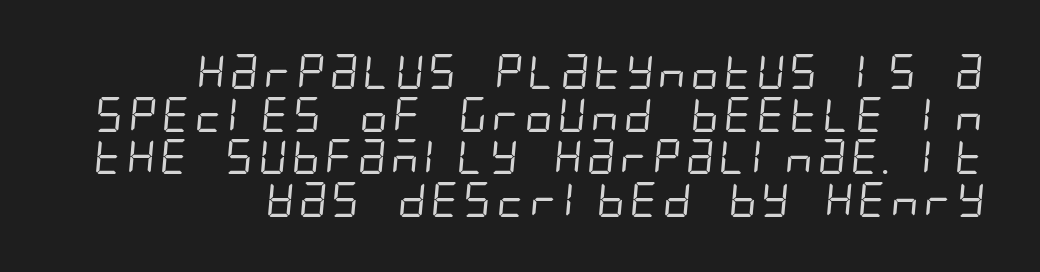
The image shows 35 px regular-weight, condensed sans-serif type; set right-aligned, line spacing 1.22x, normal letter spacing, not underlined; low stroke contrast and a large x-height.
